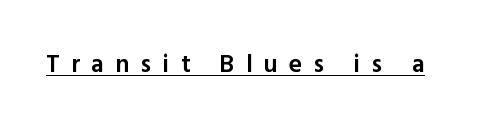
{"italic": "no", "bold": "semi", "underline": "yes", "letter_spacing": "wide", "letter_spacing_em": 0.46, "glyph_px": 25}
